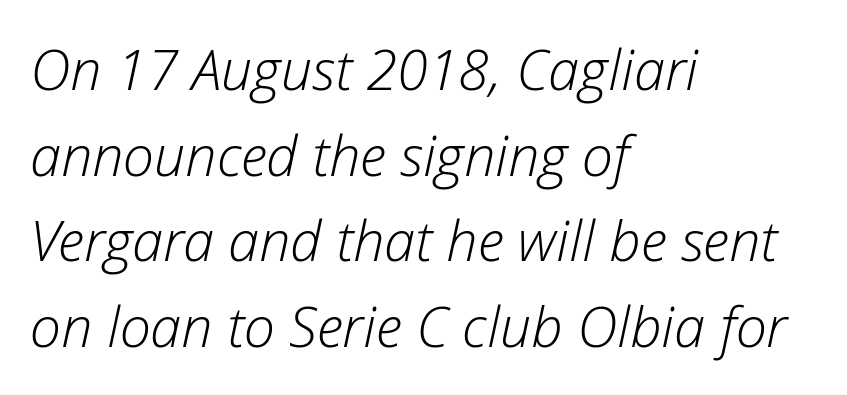
The lines are quadded left. Heaviness? Minimal to ordinary, like unemphasized prose. Interline gaps are of average width in this sample. A typesetter would mark this as italic. Think of a printed novel: that variable character pitch is what you see here.
